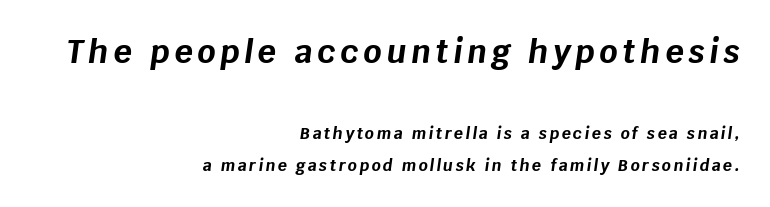
The lettering tilts uniformly, giving the passage an italic look. Notice how thick the strokes are: this is what a full bold looks like. Airy leading. Is the block centered? No — it sits flush against the right margin. You could not count columns in this text — the font is proportionally spaced.
